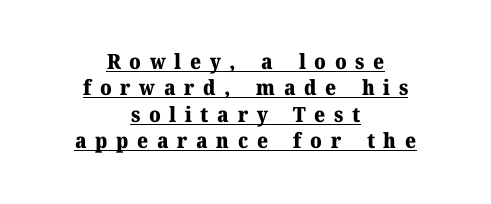
Q: Is the text bold? A: Yes.
Q: Is the text italic (slanted)? A: No, it is upright.
Q: Is the text underlined? A: Yes.
Q: How is the paragraph aligned? A: Centered.
Q: Is the spacing between letters normal or unusually wide? A: Unusually wide.
Q: Is the spacing between lines tight, normal or loose? A: Normal.
